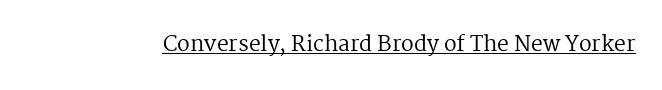
Q: Is the text bold? A: No.
Q: Is the text italic (slanted)? A: No, it is upright.
Q: Is the text underlined? A: Yes.
Q: Is the spacing between letters normal or unusually wide? A: Normal.
